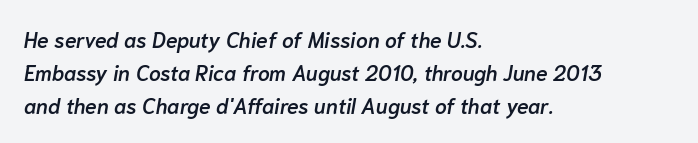
{"italic": "yes", "lean": "right", "slant_degrees": 10, "bold": "semi", "underline": "no", "align": "left", "line_spacing": "normal", "line_spacing_ratio": 1.57, "letter_spacing": "normal", "letter_spacing_em": 0.0, "glyph_px": 21}
